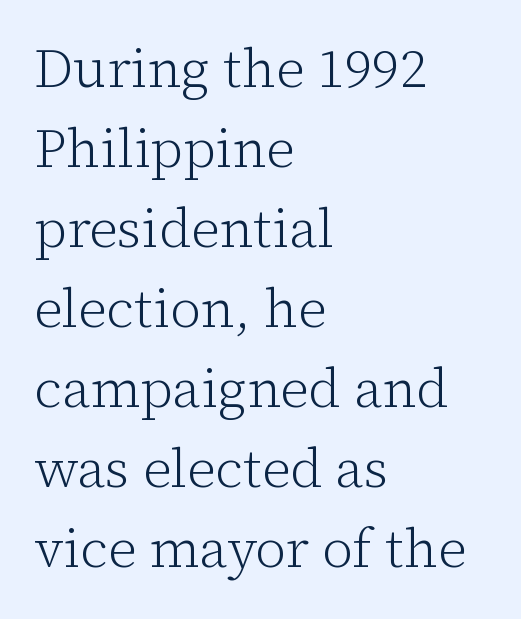
The image shows 54 px light serif type, upright; set left-aligned, normal line spacing (1.48x), normal letter spacing, not underlined; low stroke contrast and a medium x-height.
